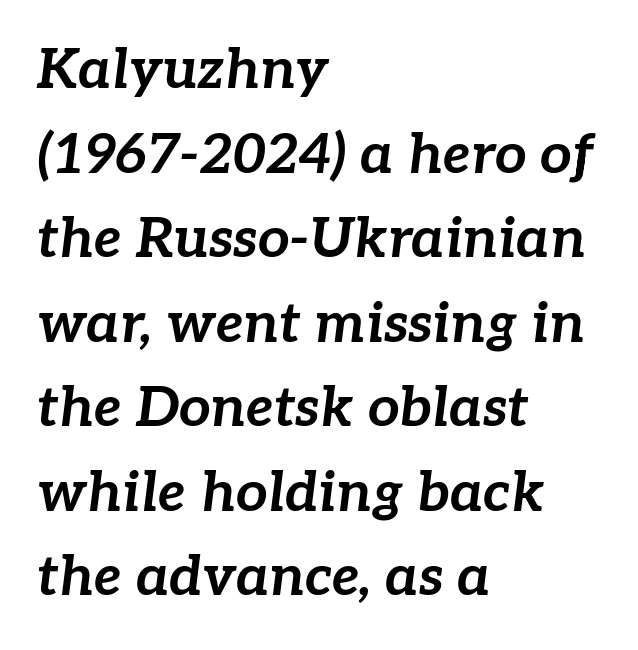
{"italic": "yes", "lean": "right", "slant_degrees": 7, "bold": "yes", "weight": "bold", "width": "normal", "stroke_contrast": "low", "x_height": "medium", "monospaced": "no", "underline": "no", "align": "left", "line_spacing": "normal", "line_spacing_ratio": 1.51, "letter_spacing": "normal", "letter_spacing_em": 0.0, "glyph_px": 56}
